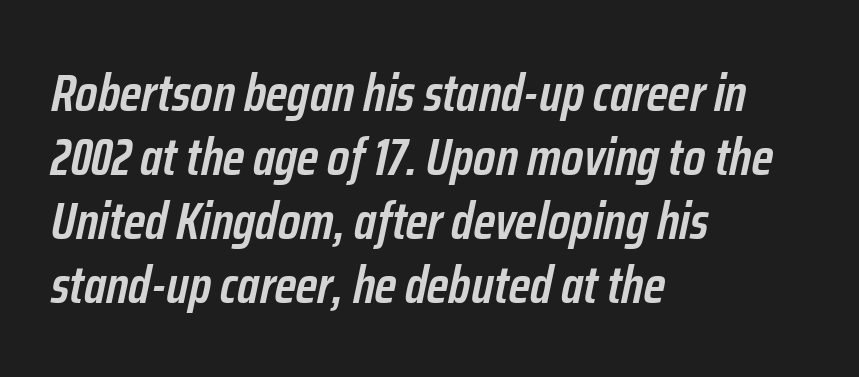
{"italic": "yes", "lean": "right", "slant_degrees": 12, "bold": "semi", "weight": "semibold", "width": "condensed", "stroke_contrast": "low", "x_height": "medium", "monospaced": "no", "underline": "no", "align": "left", "line_spacing_ratio": 1.23, "letter_spacing": "normal", "letter_spacing_em": 0.0, "glyph_px": 52}
